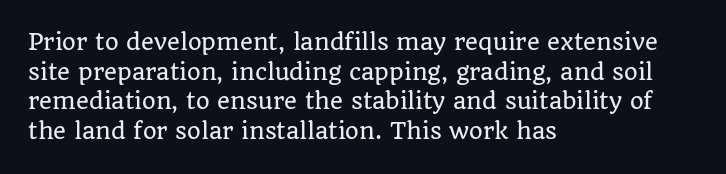
Q: Is the text italic (slanted)? A: No, it is upright.
Q: Is the text underlined? A: No.
Q: How is the paragraph aligned? A: Left-aligned.
Q: Is the spacing between letters normal or unusually wide? A: Normal.
Q: Is the spacing between lines tight, normal or loose? A: Normal.
